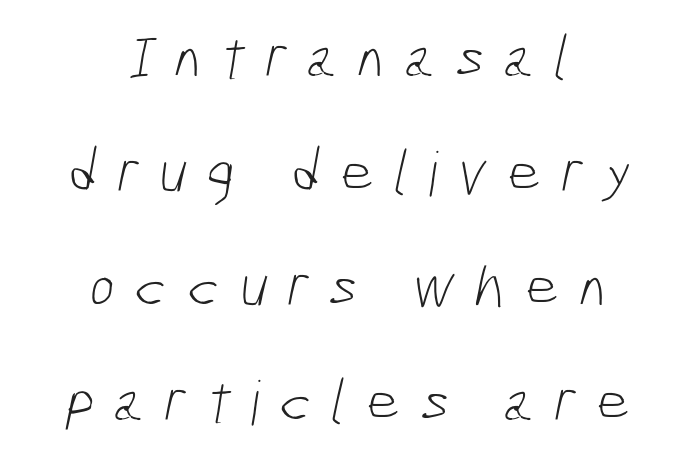
A typesetter would call this proportional, since set widths differ per character. Clear beneath every line of the passage. In terms of letterspacing, this is a distinctly airy, spread setting. The lines in this sample share a center point and differ in where they start and stop.
